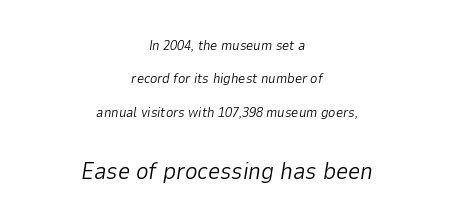
The image shows 24 px text type, italic (leaning right); set centered, loose line spacing (2.38x), normal letter spacing, not underlined; the second (bottom) block is 1.71x larger.
